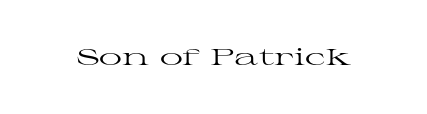
Q: Is the text bold? A: No.
Q: Is the text italic (slanted)? A: No, it is upright.
Q: Is the text underlined? A: No.
Q: Is the spacing between letters normal or unusually wide? A: Normal.
